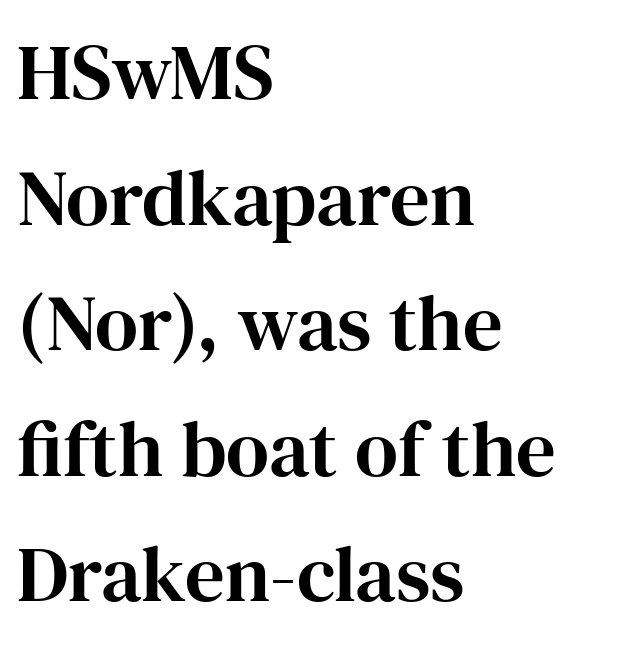
One-word summary of the alignment: left. Here the designer chose a conventional face with non-uniform glyph widths. No extra tracking has been applied to these lines. If you drew a line through each stem, it would be perfectly vertical. Lines of text with bare space underneath.
